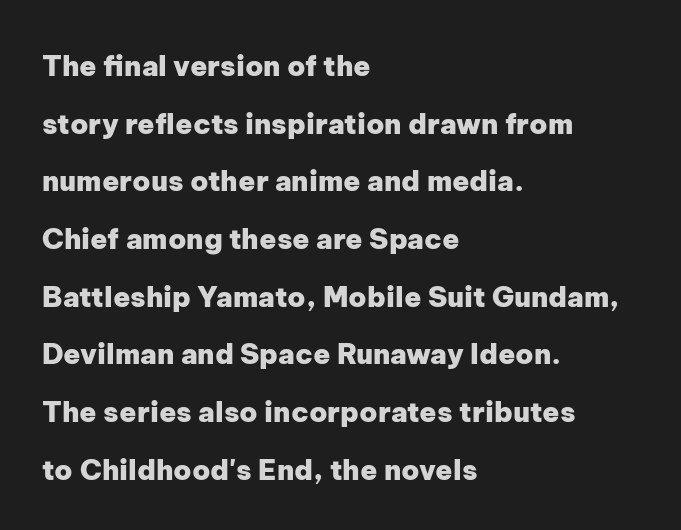
The image shows 28 px heavy sans-serif type, upright; set left-aligned, loose line spacing (2.06x), normal letter spacing, not underlined; low stroke contrast and a medium x-height.
